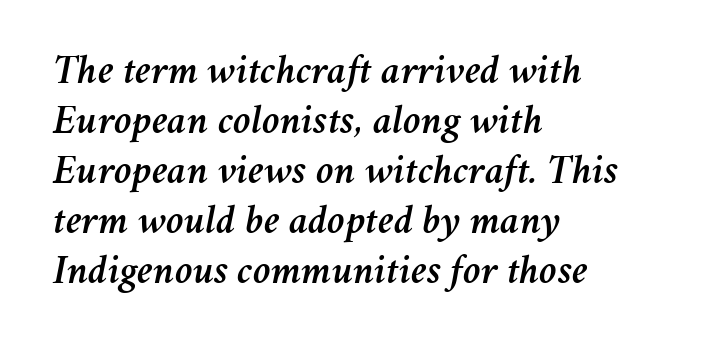
{"italic": "yes", "lean": "right", "slant_degrees": 11, "width": "normal", "stroke_contrast": "medium", "x_height": "medium", "monospaced": "no", "underline": "no", "align": "left", "line_spacing_ratio": 1.22, "letter_spacing": "normal", "letter_spacing_em": 0.0, "glyph_px": 41}
